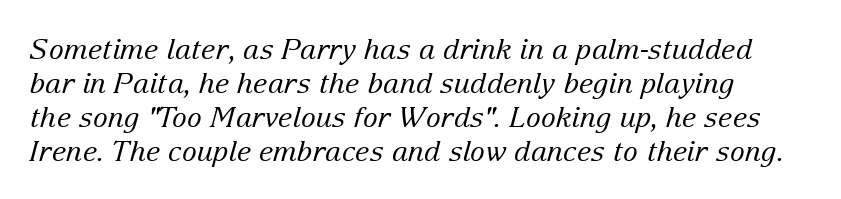
The image shows 28 px regular-weight serif type, italic (leaning right); set line spacing 1.21x, normal letter spacing, not underlined; low stroke contrast and a medium x-height.
